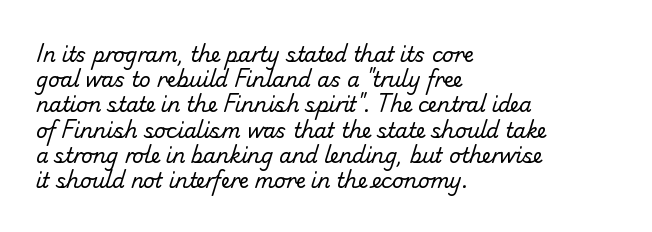
The image shows 20 px text type; set left-aligned, normal line spacing (1.26x), normal letter spacing, not underlined.
